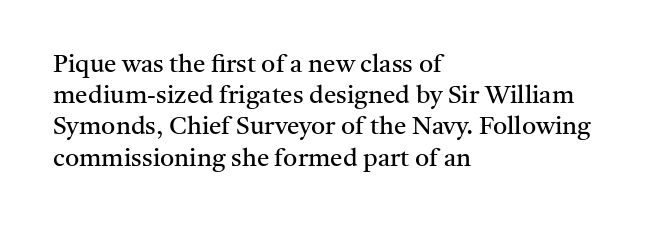
{"italic": "no", "bold": "no", "underline": "no", "align": "left", "line_spacing": "normal", "line_spacing_ratio": 1.25, "letter_spacing": "normal", "letter_spacing_em": 0.0, "glyph_px": 25}
